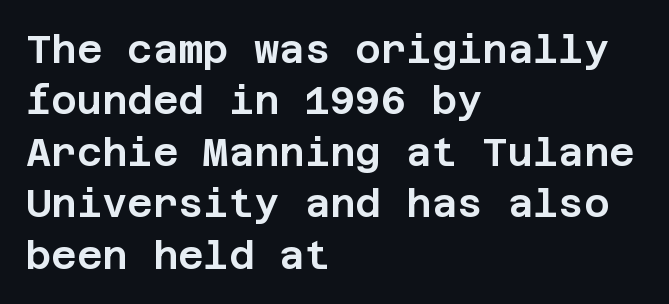
Q: Is the text italic (slanted)? A: No, it is upright.
Q: Is the typeface a serif or a sans-serif typeface? A: Sans-serif.
Q: Is the text underlined? A: No.
Q: How is the paragraph aligned? A: Left-aligned.
Q: Is the spacing between letters normal or unusually wide? A: Normal.
Q: Is the spacing between lines tight, normal or loose? A: Normal.
Q: Width (condensed, normal, or wide)? A: Normal.
Q: Stroke contrast? A: Low.
Q: x-height? A: Large.
